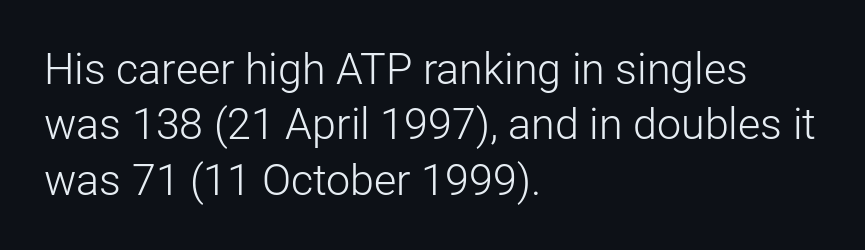
Q: Is the text bold? A: No.
Q: Is the text italic (slanted)? A: No, it is upright.
Q: Is the typeface a serif or a sans-serif typeface? A: Sans-serif.
Q: Is the text underlined? A: No.
Q: How is the paragraph aligned? A: Left-aligned.
Q: Is the spacing between letters normal or unusually wide? A: Normal.
Q: Is the spacing between lines tight, normal or loose? A: Normal.
Q: Width (condensed, normal, or wide)? A: Normal.
Q: Stroke contrast? A: Low.
Q: x-height? A: Medium.
Q: Monospaced? A: No.
